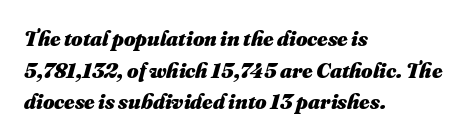
Q: Is the text bold? A: Yes.
Q: Is the text underlined? A: No.
Q: How is the paragraph aligned? A: Left-aligned.
Q: Is the spacing between letters normal or unusually wide? A: Normal.
Q: Is the spacing between lines tight, normal or loose? A: Normal.
